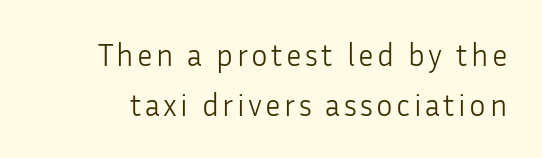
{"serif": "no", "italic": "no", "bold": "no", "weight": "light", "width": "normal", "stroke_contrast": "low", "x_height": "medium", "monospaced": "no", "underline": "no", "line_spacing": "normal", "line_spacing_ratio": 1.61, "glyph_px": 31}
